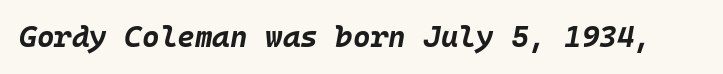
The image shows 30 px bold type, italic (leaning right), monospaced; set normal letter spacing, not underlined; low stroke contrast and a large x-height.
